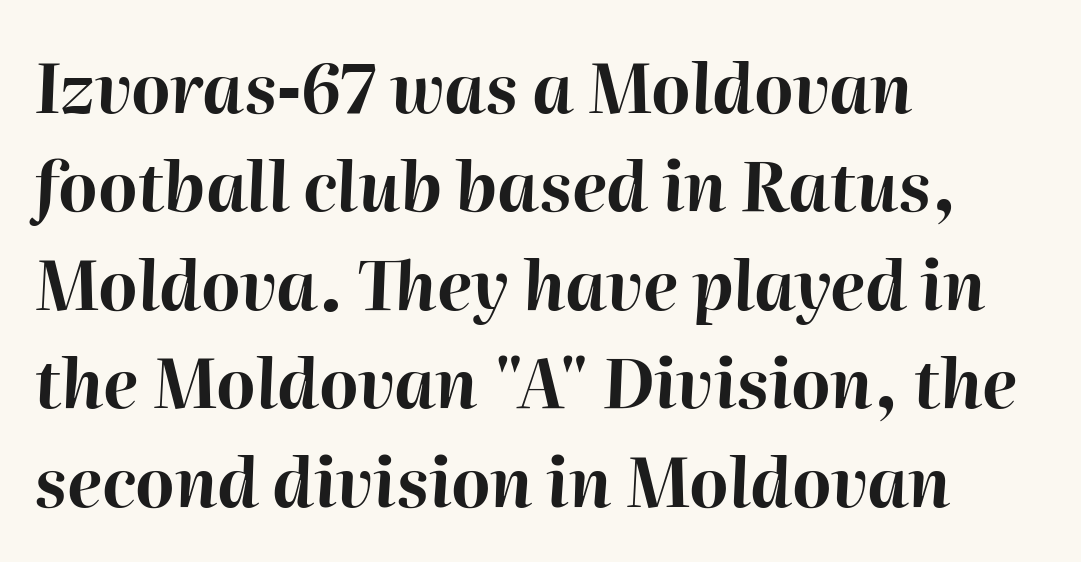
Q: Is the text bold? A: Yes.
Q: Is the text italic (slanted)? A: Yes, it leans right by about 2 degrees.
Q: Is the text underlined? A: No.
Q: How is the paragraph aligned? A: Left-aligned.
Q: Is the spacing between letters normal or unusually wide? A: Normal.
Q: Is the spacing between lines tight, normal or loose? A: Normal.
Q: Width (condensed, normal, or wide)? A: Normal.
Q: Stroke contrast? A: High.
Q: x-height? A: Medium.
Q: Monospaced? A: No.
